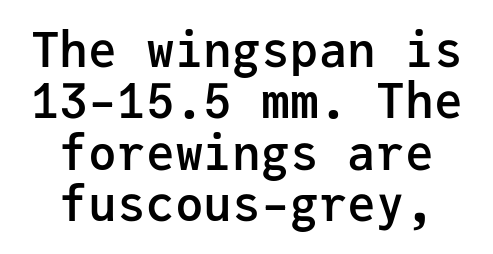
Casual observation: everything's sitting right in the middle. Letters rest on an invisible, unmarked baseline. When letters stand straight like this, we call the style roman or upright. The passage shown is typed in a monospace face where columns stay perfectly aligned.
